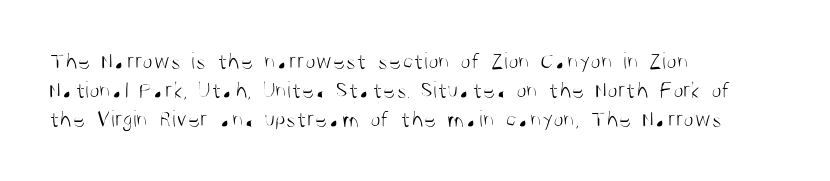
Q: Is the text bold? A: No.
Q: Is the text italic (slanted)? A: No, it is upright.
Q: Is the text underlined? A: No.
Q: How is the paragraph aligned? A: Left-aligned.
Q: Is the spacing between letters normal or unusually wide? A: Normal.
